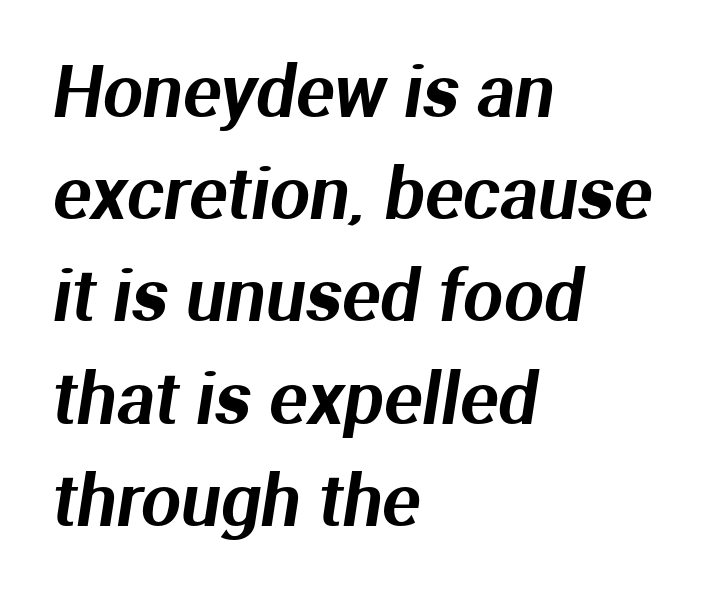
The rows are spaced the way most documents space them. What kind of face is this? One without serifs — a sans. Notice how the passage keeps a crisp vertical edge on the left only. The passage shown is not underscored anywhere. Glyph-to-glyph distance matches everyday printed text. Spacing verdict: proportional, widths tailored to each character.
